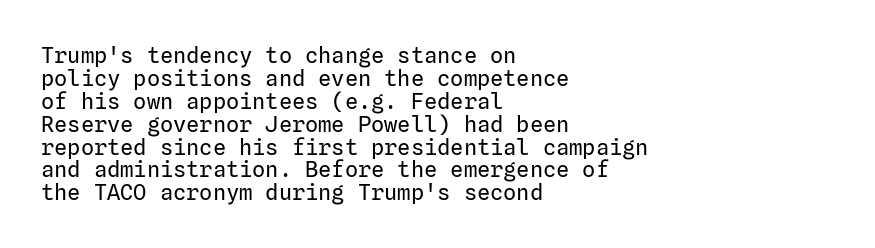
The image shows 22 px text type, upright; set left-aligned, tight line spacing (1.04x), normal letter spacing, not underlined.
